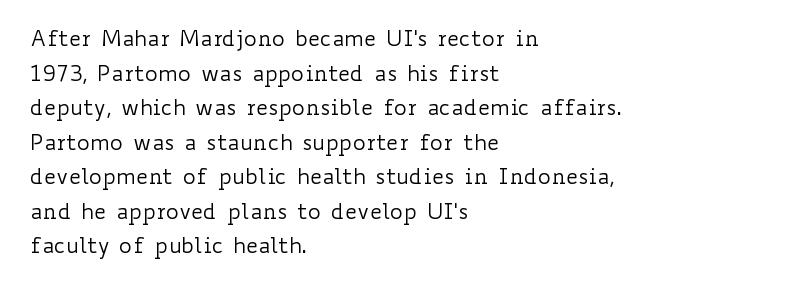
Q: Is the text bold? A: No.
Q: Is the text italic (slanted)? A: No, it is upright.
Q: Is the text underlined? A: No.
Q: How is the paragraph aligned? A: Left-aligned.
Q: Is the spacing between letters normal or unusually wide? A: Normal.
Q: Is the spacing between lines tight, normal or loose? A: Normal.
